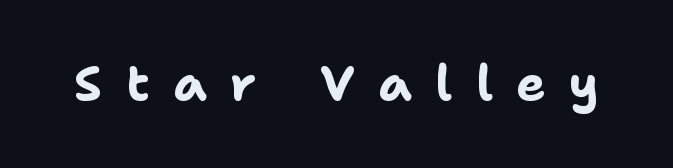
Decoration check: the copy has no underline. In terms of posture, this sample is upright. The font family rendered here belongs to the sans-serif group. You could only call the tracking loose — the letters float apart.
